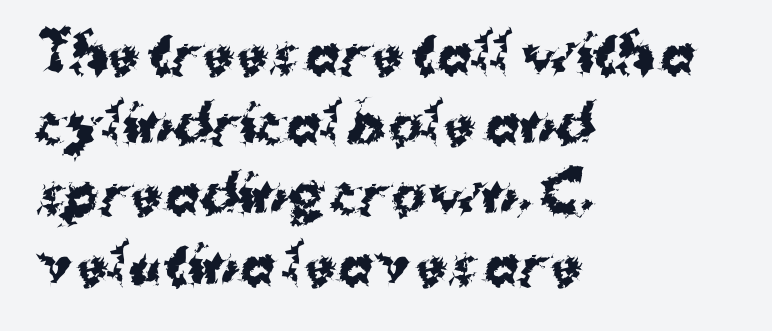
The image shows 52 px bold sans-serif type; set left-aligned, normal line spacing (1.35x), normal letter spacing, not underlined; medium stroke contrast and a medium x-height.
